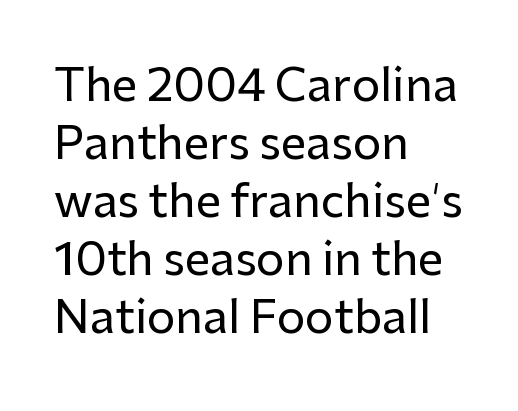
Does the leading feel generous? No, just average. Tall strokes in this sample are plumb rather than angled. Proportional: the letters do not fall into vertical columns. The letters carry no serifs — their stems end cleanly without finishing strokes. The space directly below the letters is spotless.
